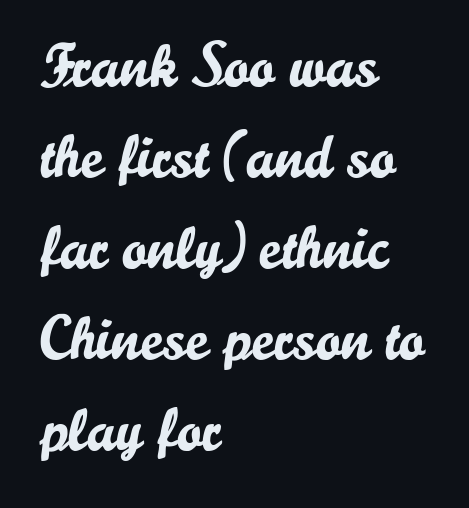
{"serif": "no", "width": "normal", "stroke_contrast": "low", "x_height": "small", "monospaced": "no", "underline": "no", "align": "left", "line_spacing": "normal", "line_spacing_ratio": 1.49, "letter_spacing": "normal", "letter_spacing_em": 0.0, "glyph_px": 61}
